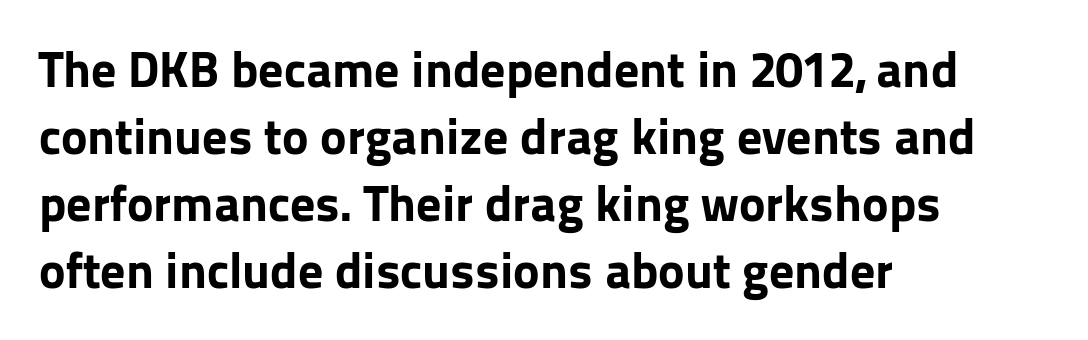
Q: Is the text bold? A: Yes.
Q: Is the text italic (slanted)? A: No, it is upright.
Q: Is the typeface a serif or a sans-serif typeface? A: Sans-serif.
Q: Is the text underlined? A: No.
Q: How is the paragraph aligned? A: Left-aligned.
Q: Is the spacing between letters normal or unusually wide? A: Normal.
Q: Is the spacing between lines tight, normal or loose? A: Normal.
Q: Width (condensed, normal, or wide)? A: Normal.
Q: Stroke contrast? A: Low.
Q: x-height? A: Medium.
Q: Monospaced? A: No.
